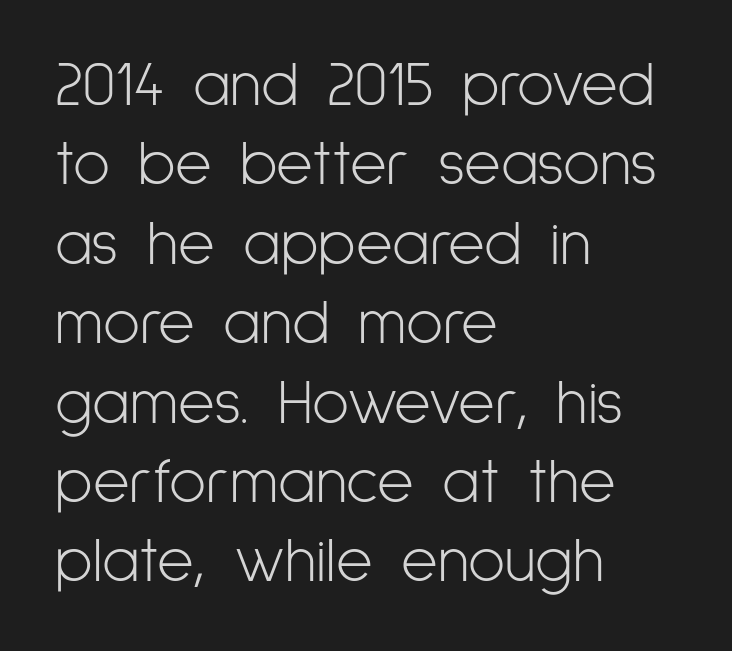
Q: Is the text bold? A: No.
Q: Is the text italic (slanted)? A: No, it is upright.
Q: Is the typeface a serif or a sans-serif typeface? A: Sans-serif.
Q: Is the text underlined? A: No.
Q: How is the paragraph aligned? A: Left-aligned.
Q: Is the spacing between letters normal or unusually wide? A: Normal.
Q: Is the spacing between lines tight, normal or loose? A: Normal.
Q: Width (condensed, normal, or wide)? A: Condensed.
Q: Stroke contrast? A: Low.
Q: x-height? A: Medium.
Q: Monospaced? A: No.
